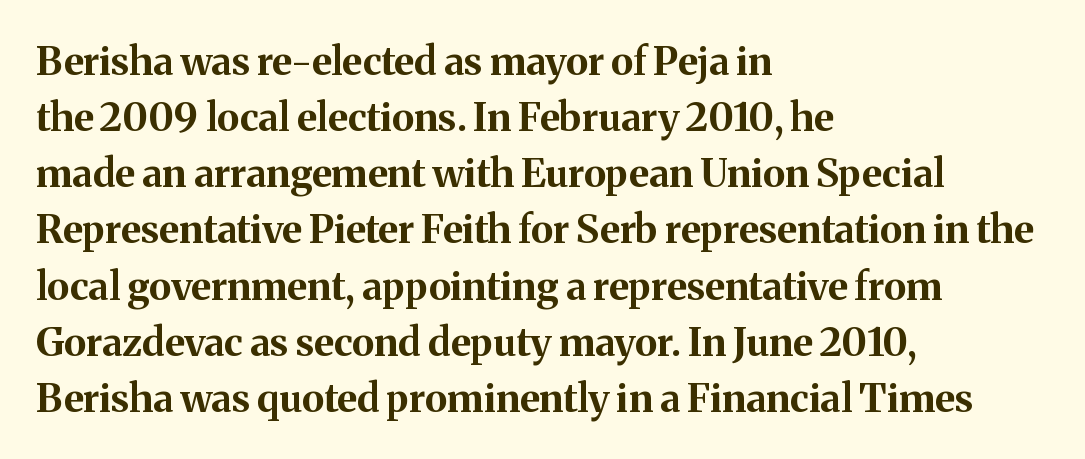
{"serif": "yes", "italic": "no", "bold": "yes", "weight": "bold", "width": "normal", "stroke_contrast": "medium", "x_height": "medium", "monospaced": "no", "underline": "no", "align": "left", "line_spacing": "normal", "line_spacing_ratio": 1.44, "letter_spacing": "normal", "letter_spacing_em": 0.0, "glyph_px": 39}
